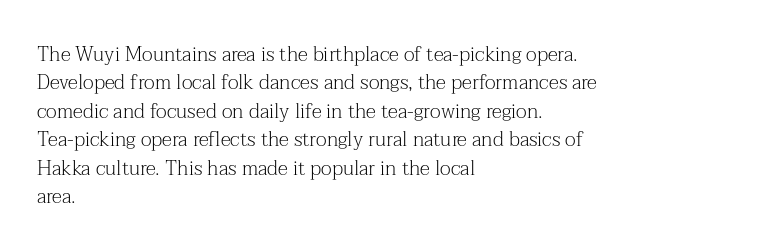
Q: Is the text bold? A: No.
Q: Is the text italic (slanted)? A: No, it is upright.
Q: Is the text underlined? A: No.
Q: How is the paragraph aligned? A: Left-aligned.
Q: Is the spacing between letters normal or unusually wide? A: Normal.
Q: Is the spacing between lines tight, normal or loose? A: Normal.
